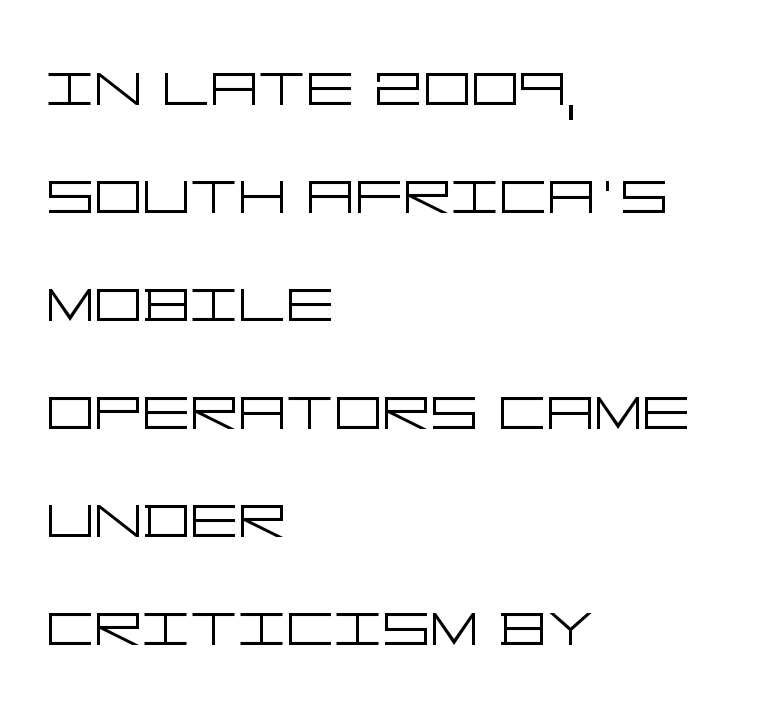
You can tell it's not italic because the verticals are truly vertical. Check where the strokes stop: nothing finishes them off — pure sans. These lines are set flush left with a ragged right edge. No chunkiness to these letters — they're not bold.
